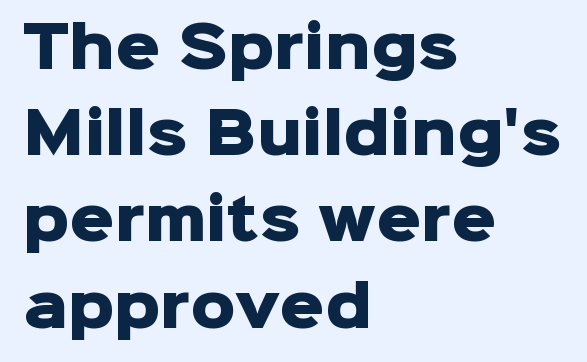
{"serif": "no", "italic": "no", "bold": "yes", "weight": "heavy", "width": "normal", "stroke_contrast": "low", "x_height": "medium", "monospaced": "no", "underline": "no", "align": "left", "line_spacing": "normal", "line_spacing_ratio": 1.54, "letter_spacing": "normal", "letter_spacing_em": 0.0, "glyph_px": 56}
